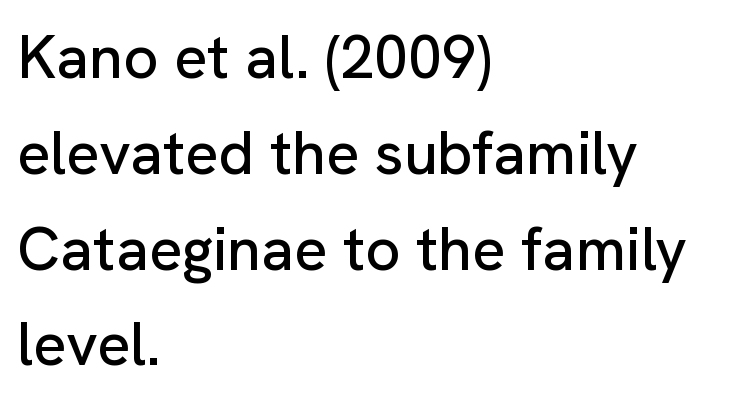
Has an underline been added? It has not. The rendering keeps characters at their native spacing. Notice how descenders clear the ascenders below comfortably — that's standard leading. I'd call this a sans setting — the letters go barefoot.
